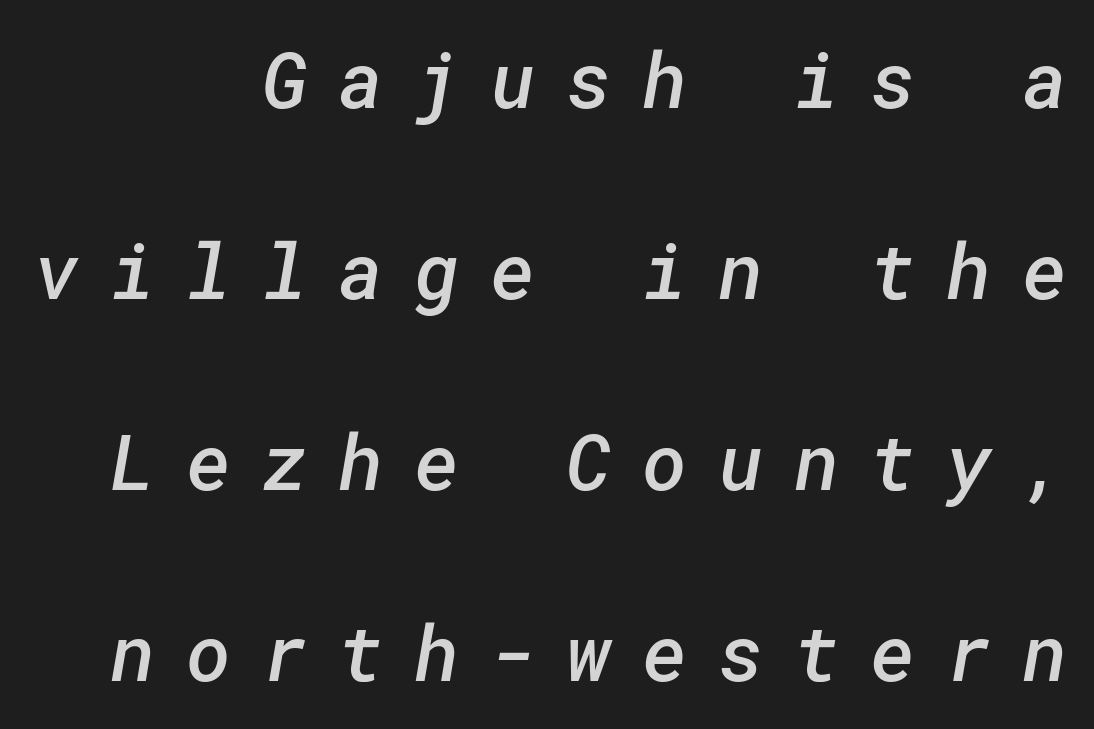
The image shows 77 px semibold sans-serif type; set loose line spacing (2.48x), unusually wide letter spacing (+0.4 em), not underlined; low stroke contrast and a medium x-height.
